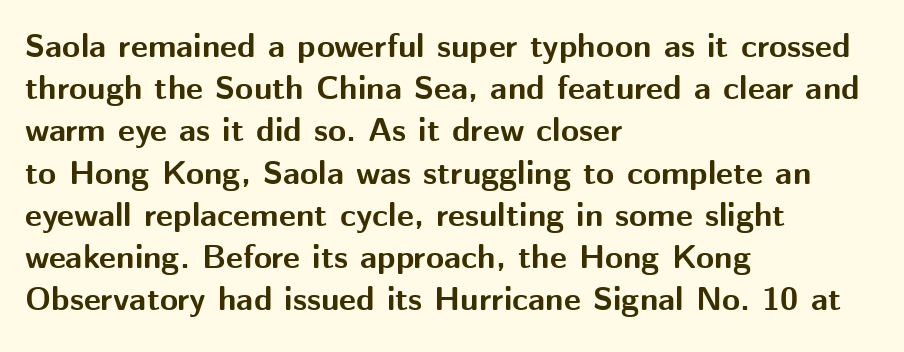
The image shows 33 px bold sans-serif type, upright; set left-aligned, normal line spacing (1.28x), normal letter spacing, not underlined; medium stroke contrast and a medium x-height.
